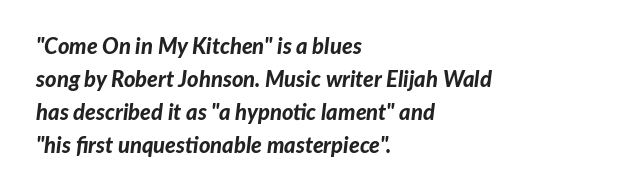
The image shows 22 px bold type, italic (leaning right); set left-aligned, normal line spacing (1.5x), normal letter spacing, not underlined.
